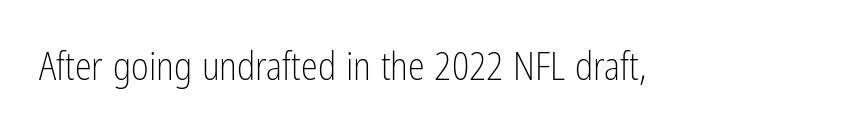
The image shows 38 px light, condensed sans-serif type, upright; set normal letter spacing, not underlined; low stroke contrast and a medium x-height.
